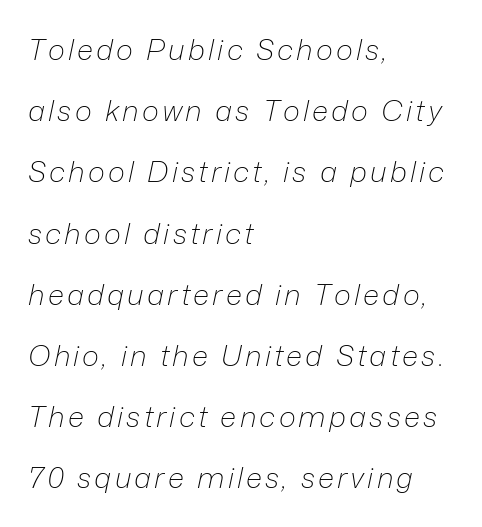
{"italic": "yes", "lean": "right", "slant_degrees": 12, "bold": "no", "weight": "light", "width": "normal", "stroke_contrast": "low", "x_height": "medium", "monospaced": "no", "underline": "no", "align": "left", "line_spacing": "loose", "line_spacing_ratio": 2.11, "glyph_px": 29}
